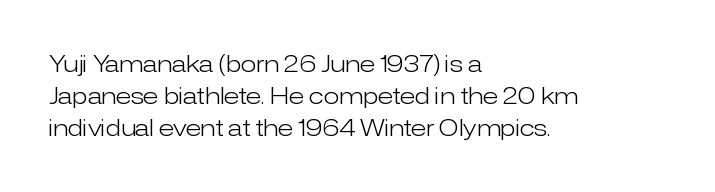
{"italic": "no", "bold": "no", "underline": "no", "align": "left", "line_spacing": "normal", "line_spacing_ratio": 1.4, "letter_spacing": "normal", "letter_spacing_em": 0.0, "glyph_px": 23}
